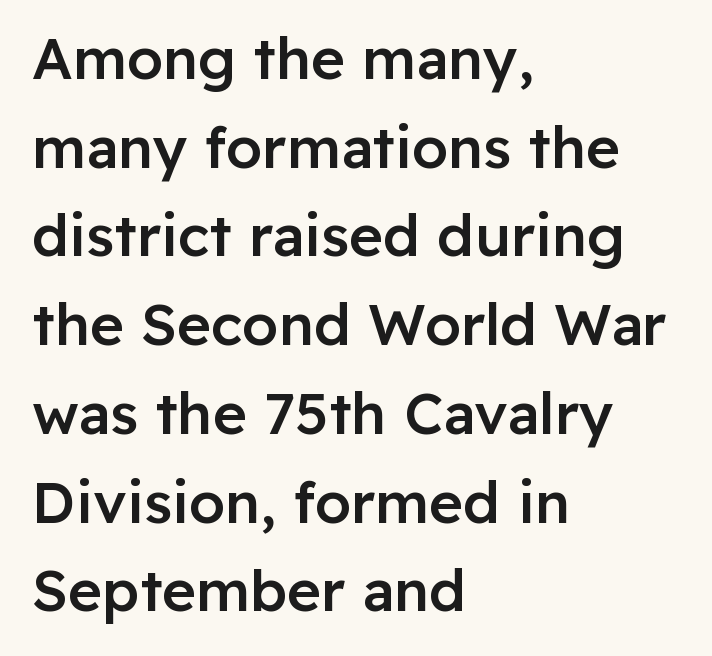
Q: Is the text bold? A: Semi-bold.
Q: Is the text italic (slanted)? A: No, it is upright.
Q: Is the typeface a serif or a sans-serif typeface? A: Sans-serif.
Q: Is the text underlined? A: No.
Q: How is the paragraph aligned? A: Left-aligned.
Q: Is the spacing between letters normal or unusually wide? A: Normal.
Q: Is the spacing between lines tight, normal or loose? A: Normal.
Q: Width (condensed, normal, or wide)? A: Normal.
Q: Stroke contrast? A: Low.
Q: x-height? A: Medium.
Q: Monospaced? A: No.
